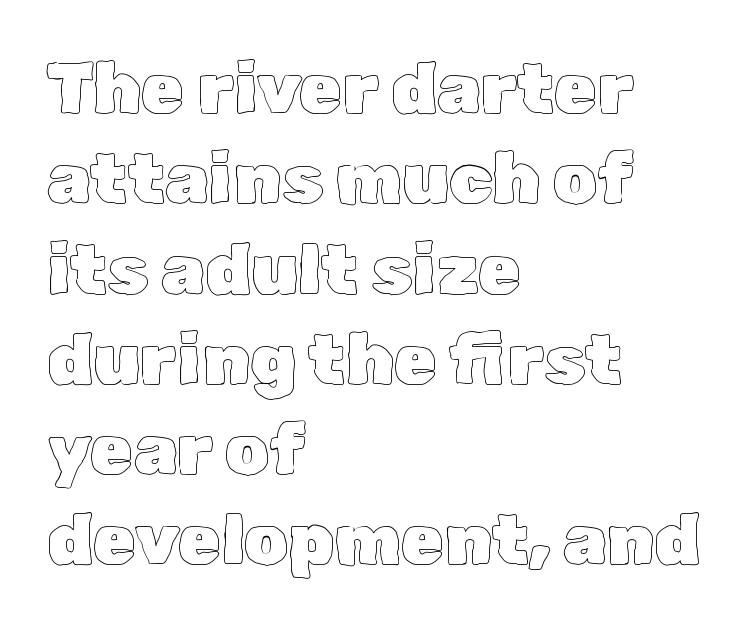
Q: Is the text italic (slanted)? A: No, it is upright.
Q: Is the text underlined? A: No.
Q: How is the paragraph aligned? A: Left-aligned.
Q: Is the spacing between letters normal or unusually wide? A: Normal.
Q: Is the spacing between lines tight, normal or loose? A: Normal.
Q: Width (condensed, normal, or wide)? A: Normal.
Q: x-height? A: Medium.
Q: Monospaced? A: No.
